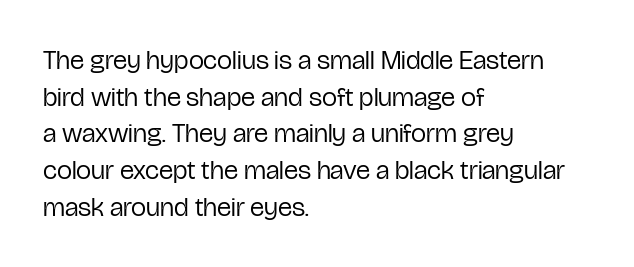
Q: Is the text bold? A: No.
Q: Is the text italic (slanted)? A: No, it is upright.
Q: Is the text underlined? A: No.
Q: How is the paragraph aligned? A: Left-aligned.
Q: Is the spacing between letters normal or unusually wide? A: Normal.
Q: Is the spacing between lines tight, normal or loose? A: Normal.
